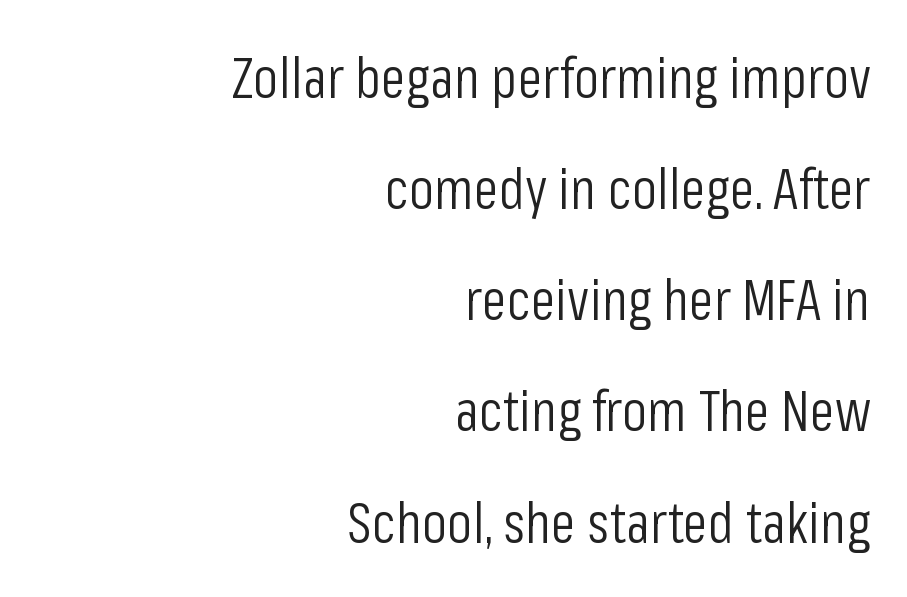
Q: Is the text bold? A: No.
Q: Is the text italic (slanted)? A: No, it is upright.
Q: Is the typeface a serif or a sans-serif typeface? A: Sans-serif.
Q: Is the text underlined? A: No.
Q: How is the paragraph aligned? A: Right-aligned.
Q: Is the spacing between letters normal or unusually wide? A: Normal.
Q: Is the spacing between lines tight, normal or loose? A: Loose.
Q: Width (condensed, normal, or wide)? A: Condensed.
Q: Stroke contrast? A: Low.
Q: x-height? A: Medium.
Q: Monospaced? A: No.
